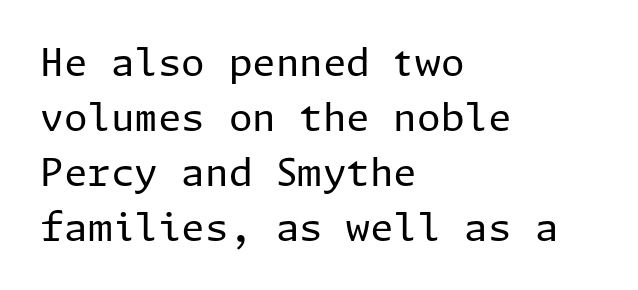
This is sans-serif lettering, the kind often seen on screens and signage. Stems here are at most as thick as an everyday book face. Default kerning and tracking; the words read as compact shapes. Every stem runs plumb, perpendicular to the baseline.
